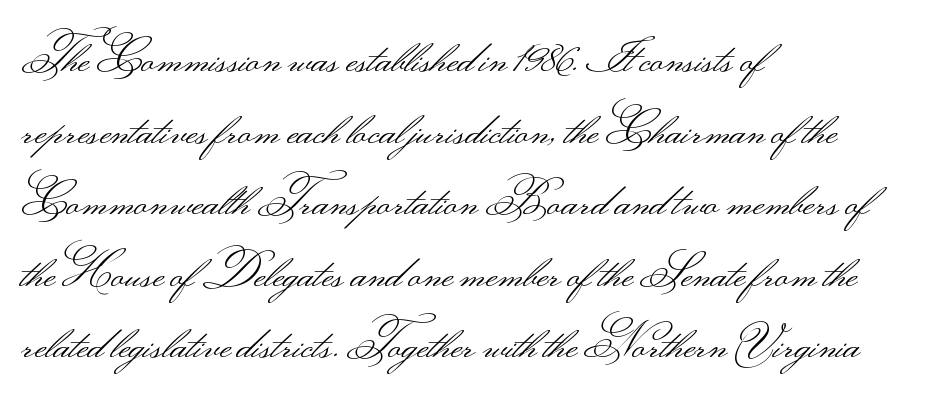
Letterform terminals end flat and unadorned throughout the passage. Spacing between characters is what you'd get straight out of the box. Beneath every word, the page is bare. Is this a fixed-width face? No — the glyphs have proportional, varying widths.
